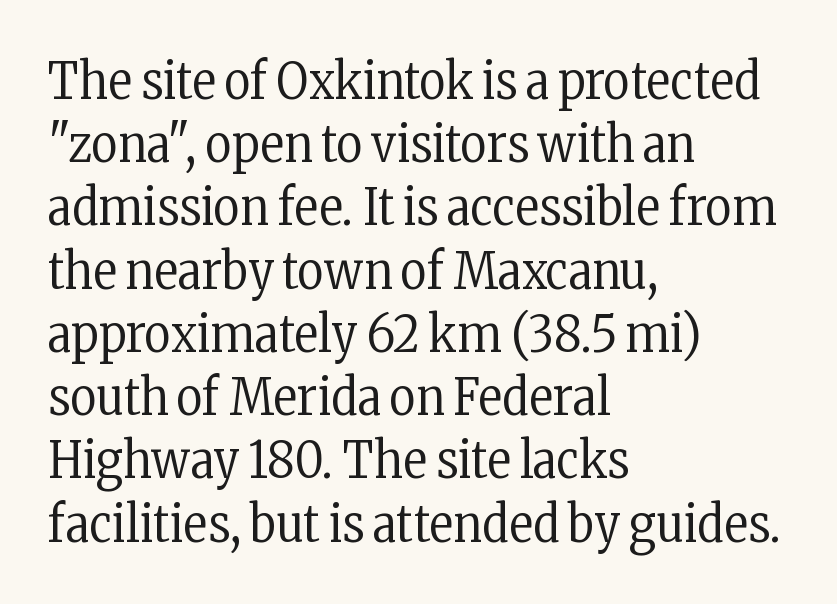
The image shows 51 px regular-weight, condensed serif type, upright; set left-aligned, line spacing 1.24x, normal letter spacing, not underlined; low stroke contrast and a medium x-height.
